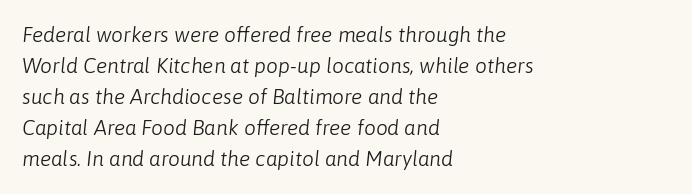
{"italic": "yes", "lean": "right", "slant_degrees": 6, "bold": "no", "underline": "no", "align": "left", "line_spacing": "normal", "line_spacing_ratio": 1.48, "letter_spacing": "normal", "letter_spacing_em": 0.0, "glyph_px": 21}
